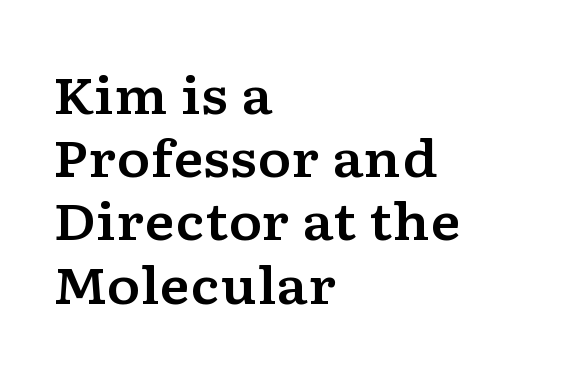
The image shows 51 px wide serif type, upright; set left-aligned, line spacing 1.24x, normal letter spacing, not underlined; low stroke contrast and a medium x-height.
